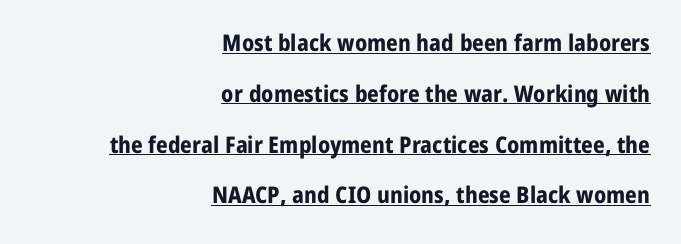
The image shows 23 px bold type, upright; set right-aligned, loose line spacing (2.21x), normal letter spacing, underlined.
